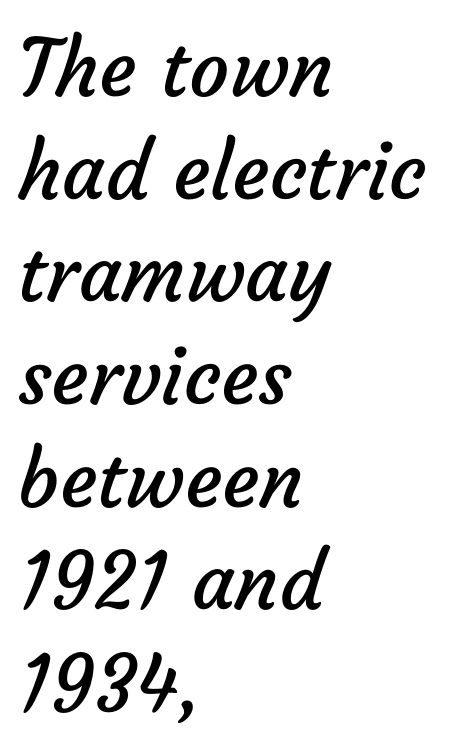
{"serif": "no", "bold": "no", "weight": "regular", "width": "normal", "stroke_contrast": "low", "x_height": "medium", "monospaced": "no", "underline": "no", "align": "left", "line_spacing": "normal", "line_spacing_ratio": 1.3, "letter_spacing": "normal", "letter_spacing_em": 0.0, "glyph_px": 79}
